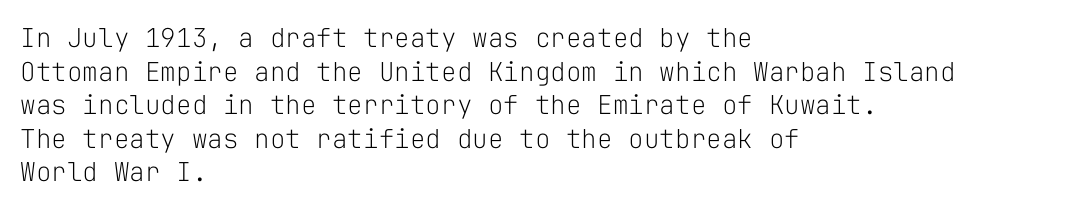
The image shows 26 px text type, upright; set left-aligned, normal line spacing (1.29x), normal letter spacing, not underlined.
